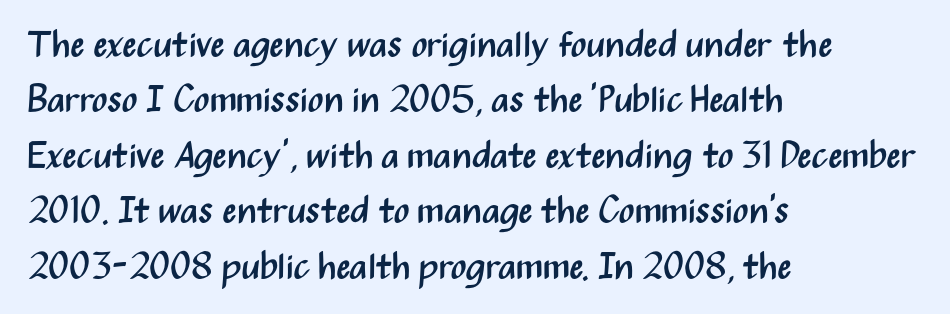
{"serif": "no", "italic": "no", "bold": "no", "weight": "regular", "width": "condensed", "stroke_contrast": "medium", "x_height": "medium", "monospaced": "no", "underline": "no", "align": "left", "line_spacing": "normal", "line_spacing_ratio": 1.5, "letter_spacing": "normal", "letter_spacing_em": 0.0, "glyph_px": 37}
